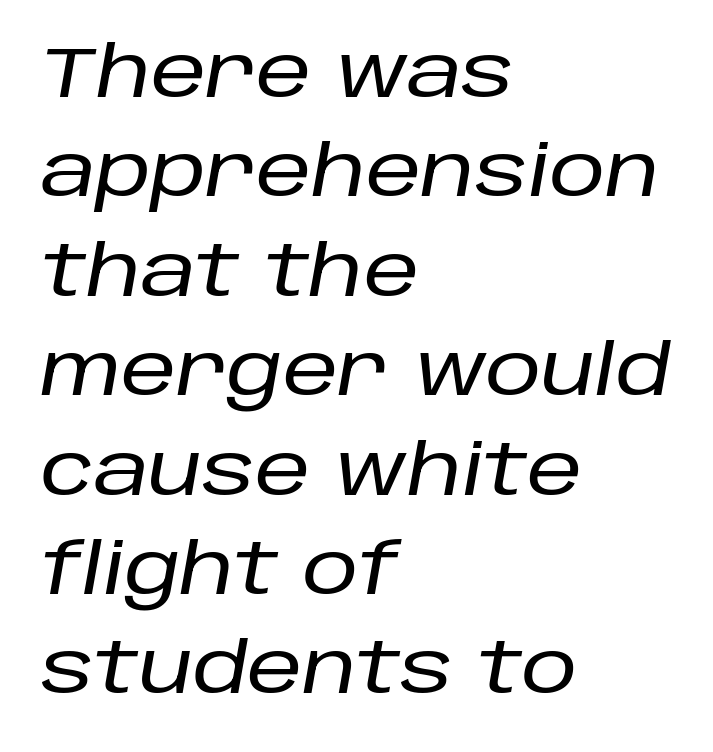
The image shows 70 px text type, italic (leaning right); set left-aligned, normal line spacing (1.42x), normal letter spacing, not underlined; low stroke contrast and a large x-height.
